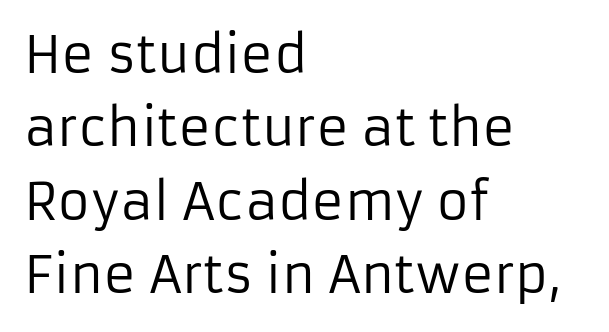
The image shows 50 px regular-weight sans-serif type, upright; set left-aligned, normal line spacing (1.47x), normal letter spacing, not underlined; low stroke contrast and a medium x-height.
